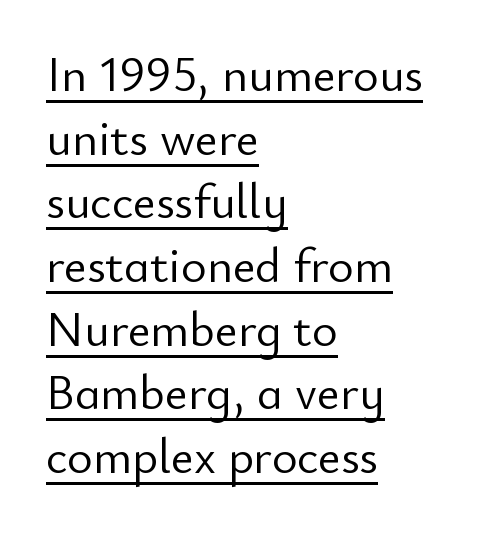
{"serif": "no", "italic": "no", "bold": "no", "weight": "light", "width": "normal", "stroke_contrast": "low", "x_height": "small", "monospaced": "no", "underline": "yes", "align": "left", "line_spacing": "normal", "line_spacing_ratio": 1.3, "letter_spacing": "normal", "letter_spacing_em": 0.0, "glyph_px": 49}
